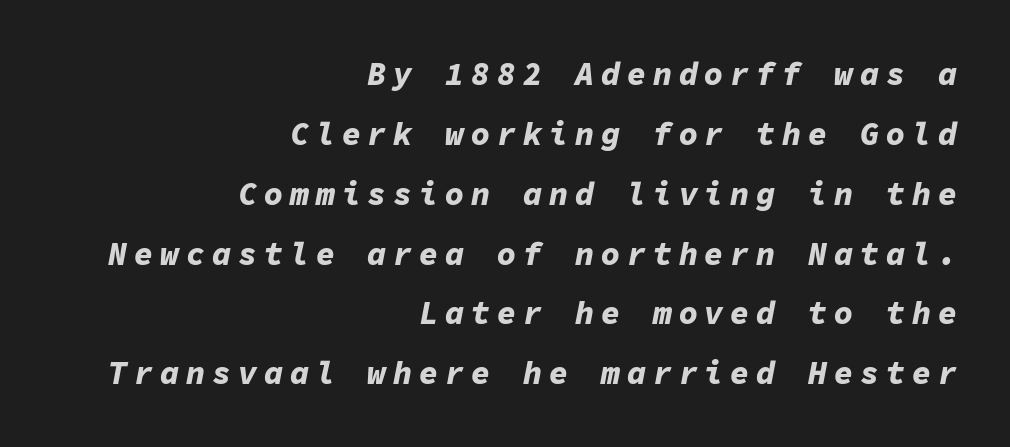
The image shows 32 px bold type, italic (leaning right), monospaced; set right-aligned, line spacing 1.87x, unusually wide letter spacing (+0.21 em), not underlined; low stroke contrast and a medium x-height.
